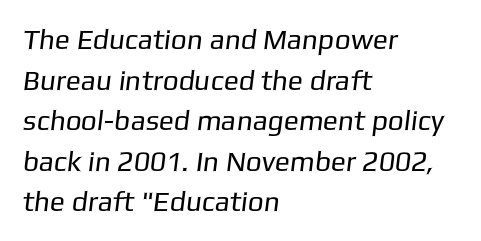
A typesetter would call this leading conventional body-copy spacing. The type is set solid horizontally, with unmodified tracking. One-word summary of the alignment: left. You could not count columns in this text — the font is proportionally spaced.
